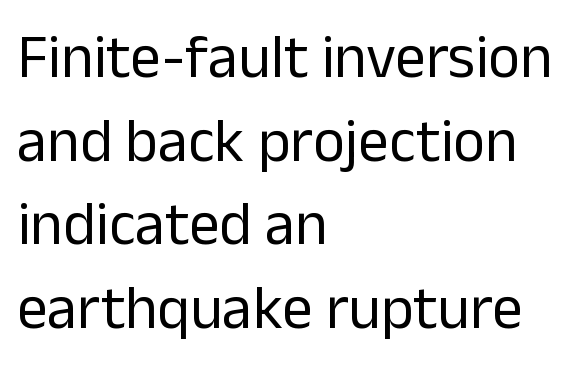
Q: Is the text bold? A: No.
Q: Is the text italic (slanted)? A: No, it is upright.
Q: Is the typeface a serif or a sans-serif typeface? A: Sans-serif.
Q: Is the text underlined? A: No.
Q: How is the paragraph aligned? A: Left-aligned.
Q: Is the spacing between letters normal or unusually wide? A: Normal.
Q: Is the spacing between lines tight, normal or loose? A: Normal.
Q: Width (condensed, normal, or wide)? A: Normal.
Q: Stroke contrast? A: Low.
Q: x-height? A: Medium.
Q: Monospaced? A: No.
